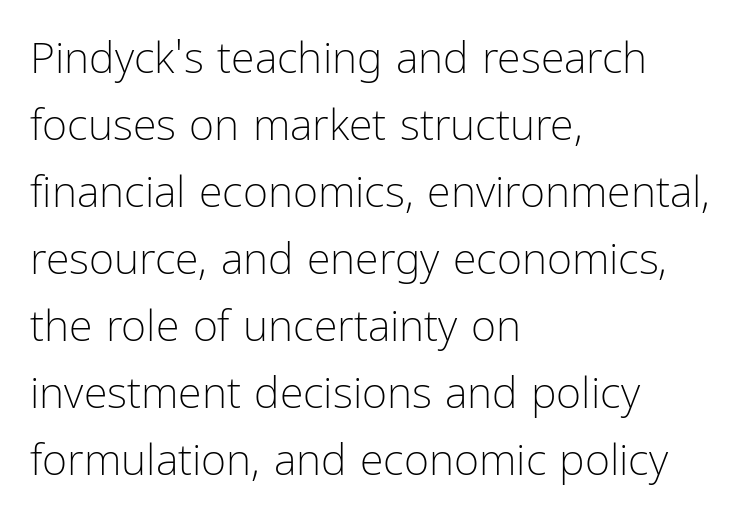
{"serif": "no", "italic": "no", "bold": "no", "weight": "light", "width": "condensed", "stroke_contrast": "low", "x_height": "medium", "monospaced": "no", "underline": "no", "align": "left", "line_spacing": "normal", "line_spacing_ratio": 1.56, "letter_spacing": "normal", "letter_spacing_em": 0.0, "glyph_px": 43}
